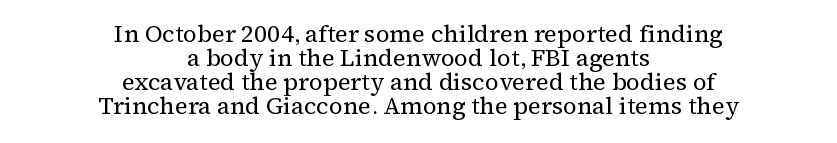
The image shows 24 px text type, upright; set centered, tight line spacing (1.0x), normal letter spacing, not underlined.
